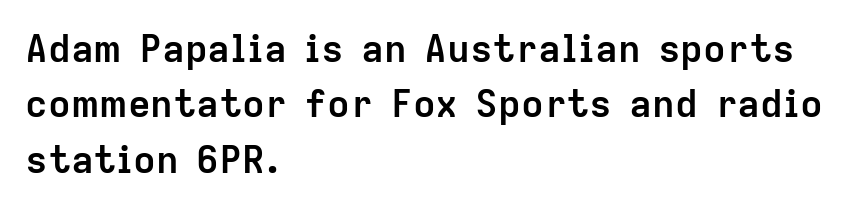
Each new line begins a customary step beneath the previous one. Descenders are the only things crossing below the line. This rendering employs a face without finishing strokes, i.e., a sans-serif. The passage shown is typed in a proportional face where columns would drift.
